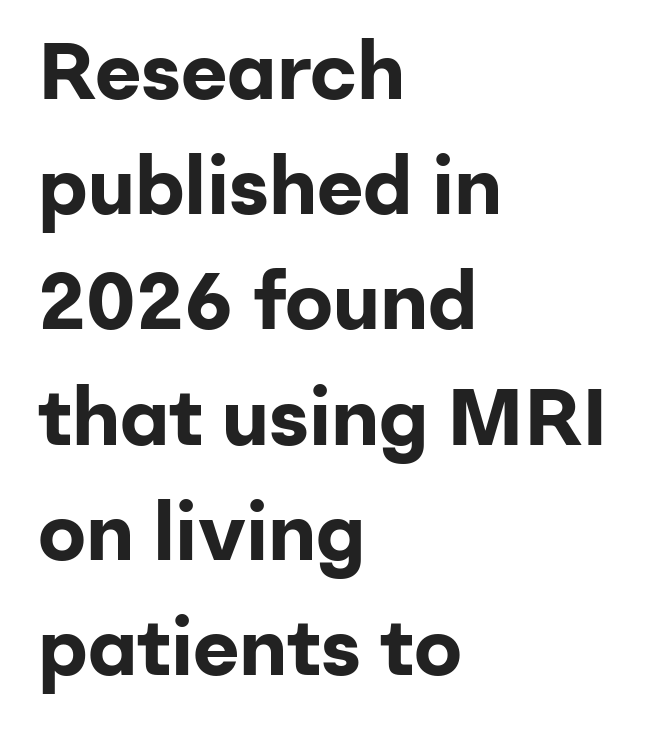
{"serif": "no", "italic": "no", "bold": "yes", "weight": "bold", "width": "normal", "stroke_contrast": "low", "x_height": "medium", "monospaced": "no", "underline": "no", "align": "left", "line_spacing": "normal", "line_spacing_ratio": 1.44, "letter_spacing": "normal", "letter_spacing_em": 0.0, "glyph_px": 80}
